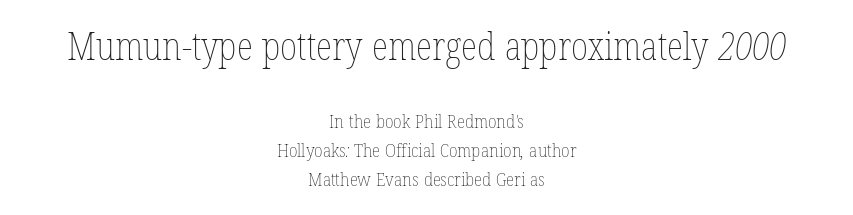
Neither beginnings nor endings align; midpoints do. The words here are not underlined. The block sitting higher on the canvas is the one with enlarged characters. How are the letters spaced? Ordinarily, with no added tracking.
